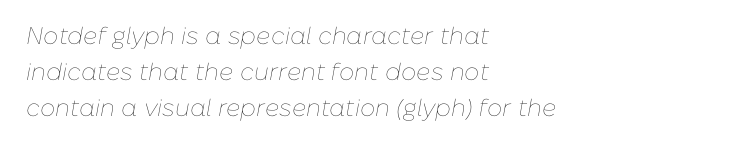
{"italic": "yes", "lean": "right", "slant_degrees": 10, "bold": "no", "underline": "no", "align": "left", "line_spacing": "normal", "line_spacing_ratio": 1.49, "letter_spacing": "normal", "letter_spacing_em": 0.0, "glyph_px": 24}
